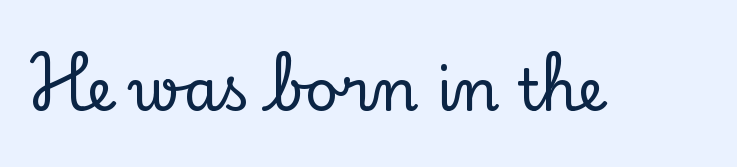
{"serif": "yes", "italic": "no", "width": "normal", "stroke_contrast": "low", "x_height": "small", "monospaced": "no", "underline": "no", "letter_spacing": "normal", "letter_spacing_em": 0.0, "glyph_px": 58}
